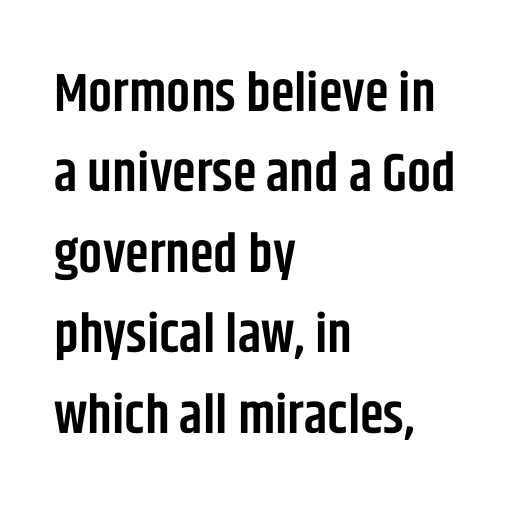
The image shows 54 px semibold, condensed sans-serif type, upright; set left-aligned, normal line spacing (1.49x), normal letter spacing, not underlined; low stroke contrast and a large x-height.
